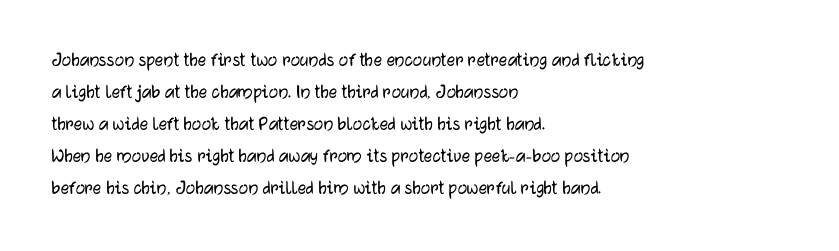
Q: Is the text italic (slanted)? A: No, it is upright.
Q: Is the text underlined? A: No.
Q: How is the paragraph aligned? A: Left-aligned.
Q: Is the spacing between letters normal or unusually wide? A: Normal.
Q: Is the spacing between lines tight, normal or loose? A: Normal.
